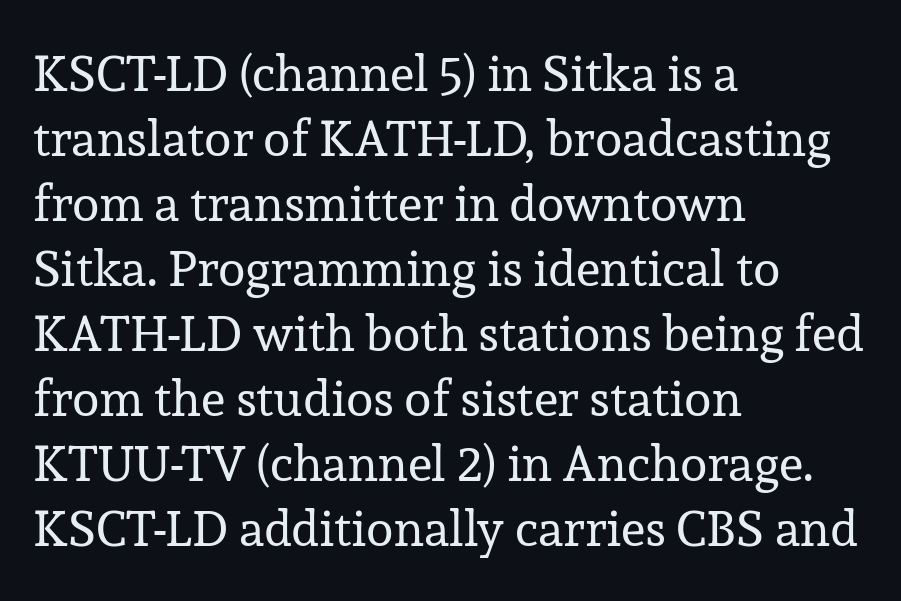
What's the leading like? Ordinary, nothing unusual. If you drew a ruler down the left edge, every line would touch it. Do the letters lean? They stand straight. Check where the strokes stop: tiny serifs finish them off.
